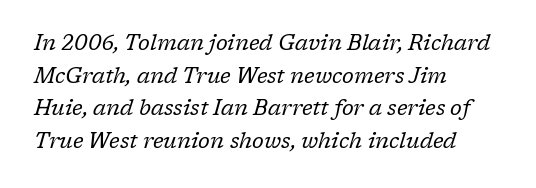
Q: Is the text bold? A: No.
Q: Is the text italic (slanted)? A: Yes, it leans right by about 17 degrees.
Q: Is the text underlined? A: No.
Q: How is the paragraph aligned? A: Left-aligned.
Q: Is the spacing between letters normal or unusually wide? A: Normal.
Q: Is the spacing between lines tight, normal or loose? A: Normal.
